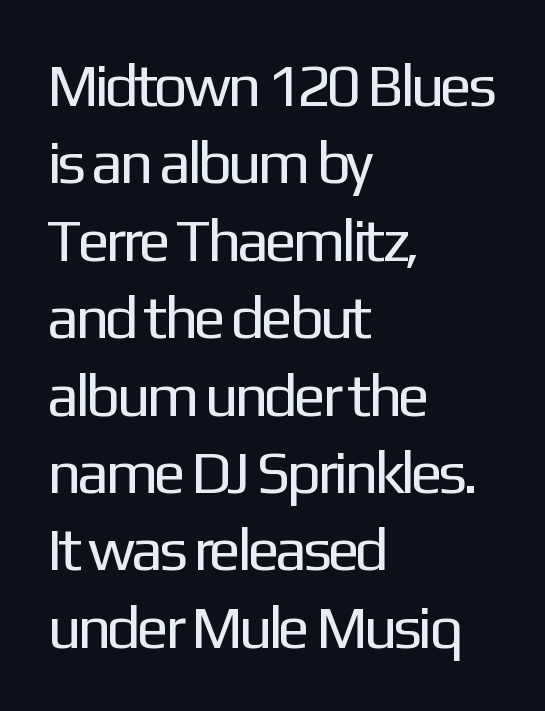
{"serif": "no", "italic": "no", "bold": "no", "weight": "regular", "width": "normal", "stroke_contrast": "low", "x_height": "medium", "monospaced": "no", "underline": "no", "align": "left", "line_spacing": "normal", "line_spacing_ratio": 1.29, "letter_spacing": "normal", "letter_spacing_em": 0.0, "glyph_px": 60}
